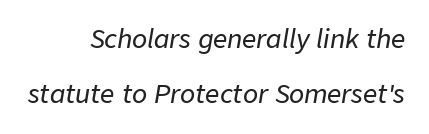
The image shows 25 px text type, italic (leaning right); set right-aligned, loose line spacing (2.22x), normal letter spacing, not underlined.
